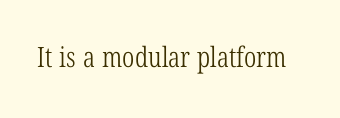
Q: Is the text bold? A: No.
Q: Is the typeface a serif or a sans-serif typeface? A: Serif.
Q: Is the text underlined? A: No.
Q: Is the spacing between letters normal or unusually wide? A: Normal.
Q: Width (condensed, normal, or wide)? A: Condensed.
Q: Stroke contrast? A: Low.
Q: x-height? A: Medium.
Q: Monospaced? A: No.
